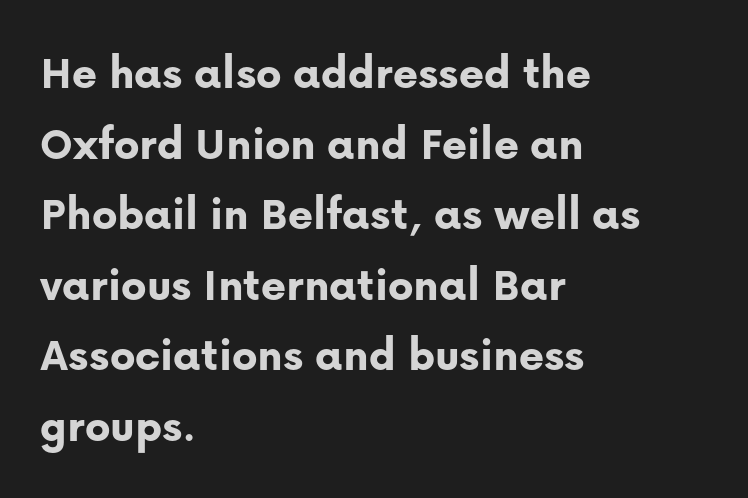
{"serif": "no", "italic": "no", "bold": "yes", "weight": "bold", "width": "normal", "stroke_contrast": "low", "x_height": "medium", "monospaced": "no", "underline": "no", "align": "left", "line_spacing": "normal", "line_spacing_ratio": 1.47, "letter_spacing": "normal", "letter_spacing_em": 0.0, "glyph_px": 48}
